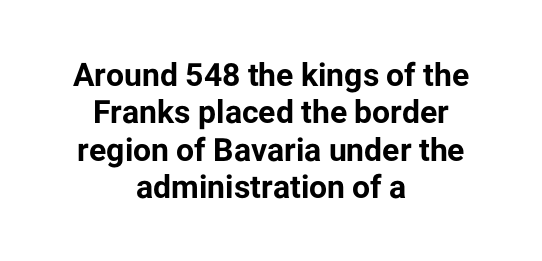
The letters carry no serifs — their stems end cleanly without finishing strokes. A roman cut, with each character standing at attention. Each word holds together tightly as a unit, with standard inter-letter gaps. The specimen omits any rule beneath the text block's lines.
